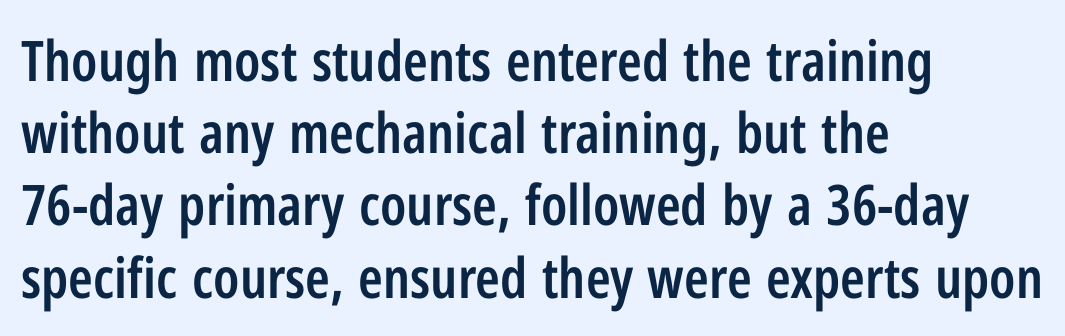
The rendering uses natural spacing where letterforms have individual widths. The gap between lines stays unmarked. The characters look somewhat weighty, a semibold short of true bold. Short note: letters normally spaced. Is there much room between lines? A standard amount, neither cramped nor airy.
